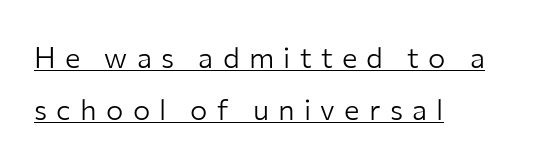
{"serif": "no", "italic": "no", "bold": "no", "weight": "light", "width": "normal", "stroke_contrast": "low", "x_height": "medium", "monospaced": "no", "underline": "yes", "align": "left", "line_spacing_ratio": 1.8, "letter_spacing": "wide", "letter_spacing_em": 0.32, "glyph_px": 29}
